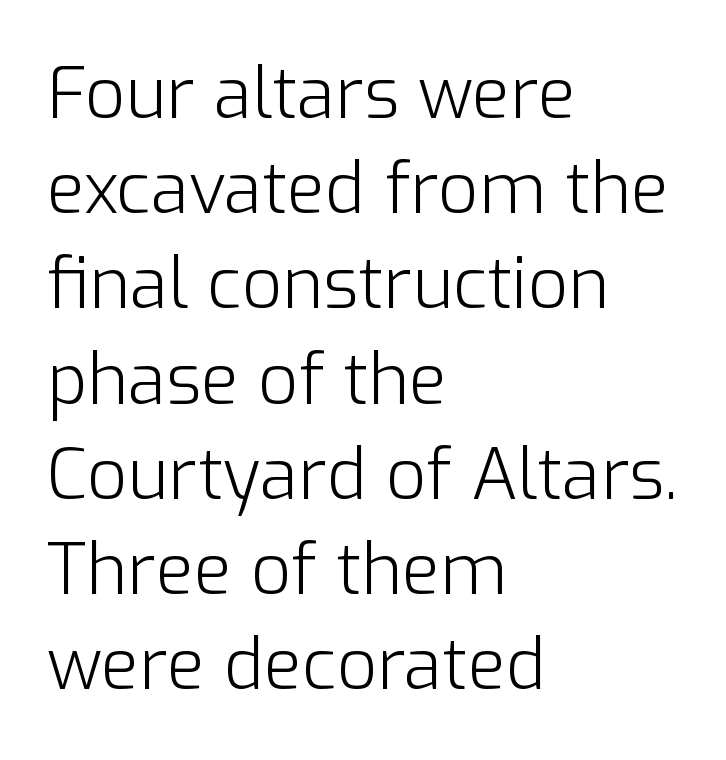
The image shows 70 px light sans-serif type, upright; set left-aligned, normal line spacing (1.36x), normal letter spacing, not underlined; low stroke contrast and a medium x-height.
